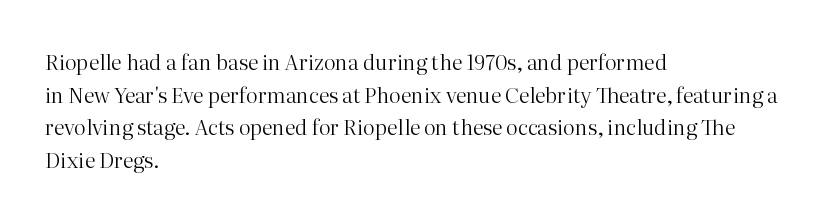
The axis of the letterforms is exactly vertical. Here the glyphs are tracked normally, forming tight word shapes. Descenders hang freely into open space. Line beginnings align vertically; line endings do not. The rows are spaced the way most documents space them.
